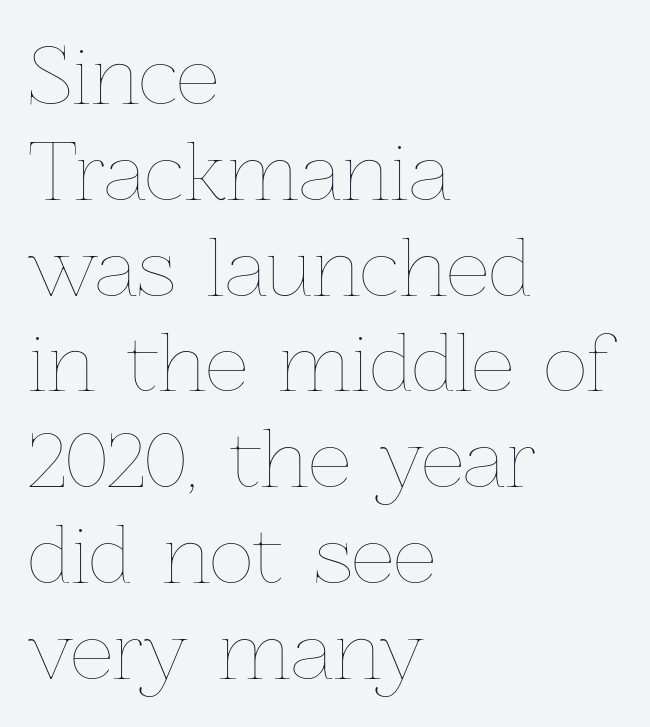
The image shows 76 px thin type, upright; set left-aligned, normal line spacing (1.26x), normal letter spacing, not underlined; low stroke contrast and a medium x-height.
